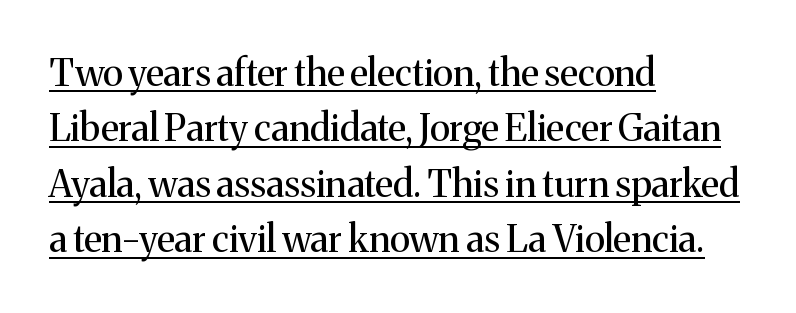
{"serif": "yes", "italic": "no", "bold": "no", "weight": "regular", "width": "normal", "stroke_contrast": "medium", "x_height": "medium", "monospaced": "no", "underline": "yes", "align": "left", "line_spacing": "normal", "line_spacing_ratio": 1.5, "letter_spacing": "normal", "letter_spacing_em": 0.0, "glyph_px": 37}
